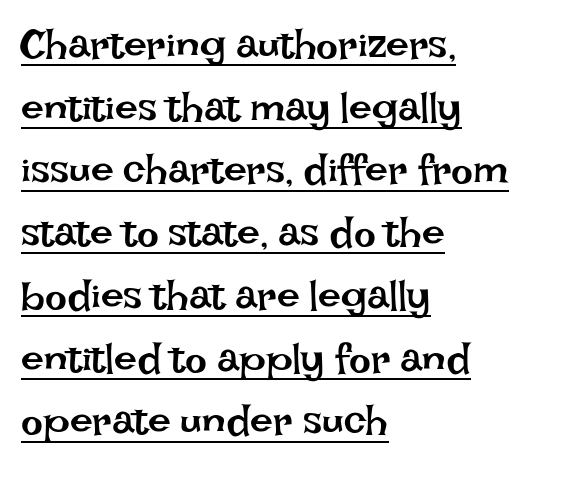
The image shows 41 px regular-weight type, upright; set left-aligned, normal line spacing (1.53x), normal letter spacing, underlined; low stroke contrast and a large x-height.
